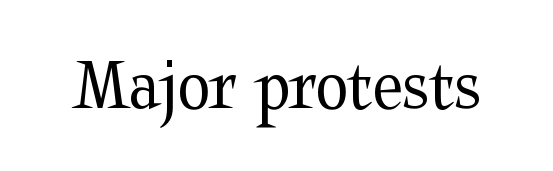
The image shows 77 px regular-weight, wide serif type, upright; set normal letter spacing, not underlined; medium stroke contrast and a medium x-height.
